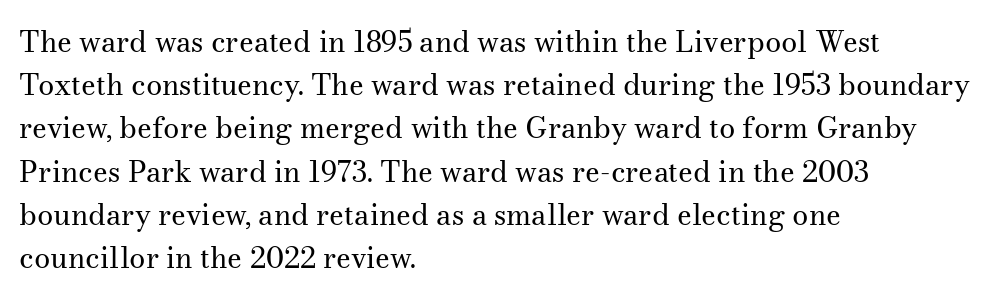
Q: Is the text bold? A: No.
Q: Is the text italic (slanted)? A: No, it is upright.
Q: Is the typeface a serif or a sans-serif typeface? A: Serif.
Q: Is the text underlined? A: No.
Q: How is the paragraph aligned? A: Left-aligned.
Q: Is the spacing between letters normal or unusually wide? A: Normal.
Q: Is the spacing between lines tight, normal or loose? A: Normal.
Q: Width (condensed, normal, or wide)? A: Normal.
Q: Stroke contrast? A: Medium.
Q: x-height? A: Small.
Q: Monospaced? A: No.
